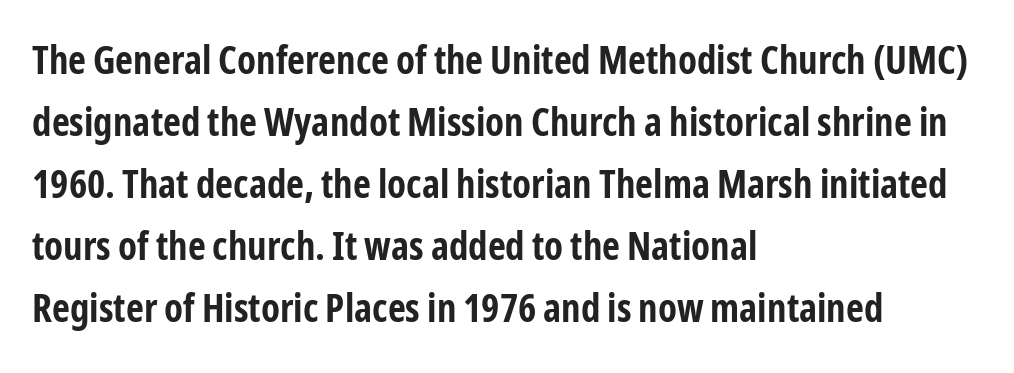
The image shows 39 px bold, condensed sans-serif type, upright; set left-aligned, normal line spacing (1.59x), normal letter spacing, not underlined; low stroke contrast and a medium x-height.
